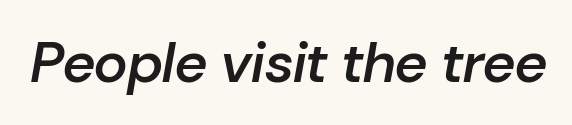
The letters are semibold — heavier than regular but short of a full bold. Nothing unusual about the tracking: characters are spaced as the font intends. The letters advance in unequal steps, a hallmark of proportional type. Descenders hang freely into open space.
